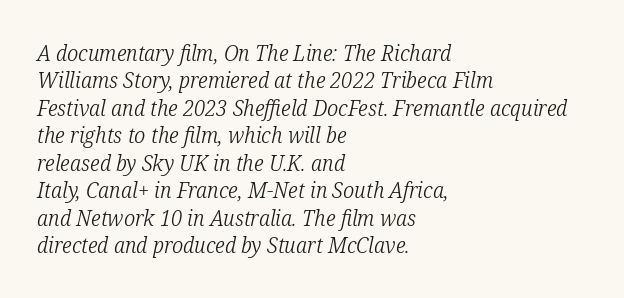
The image shows 22 px text type, italic (leaning right); set left-aligned, normal line spacing (1.25x), normal letter spacing, not underlined.
